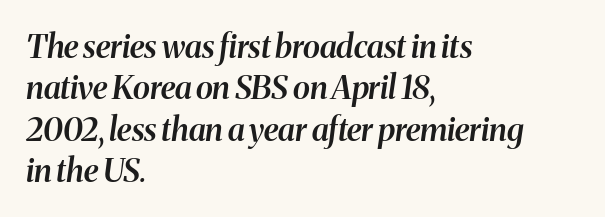
The strip under each line holds only bare page. In terms of weight, the rendering is demibold, just under bold. Each letter keeps its own natural width here, so spacing adapts to shape. Characters follow at the spacing the type designer built in. The typesetter chose a ragged-right arrangement here.
